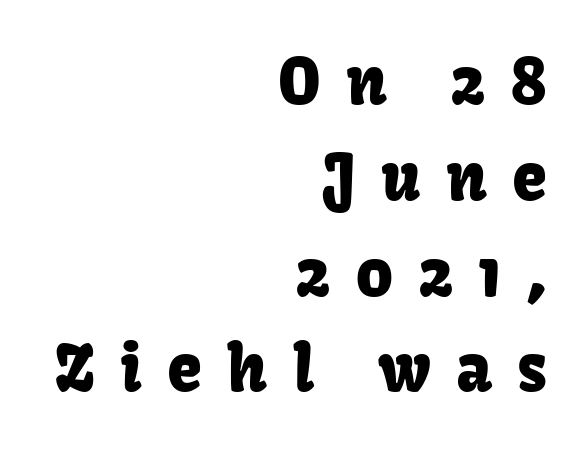
{"serif": "no", "italic": "no", "width": "normal", "stroke_contrast": "low", "x_height": "medium", "monospaced": "no", "underline": "no", "align": "right", "line_spacing": "normal", "line_spacing_ratio": 1.52, "letter_spacing": "wide", "letter_spacing_em": 0.4, "glyph_px": 63}
